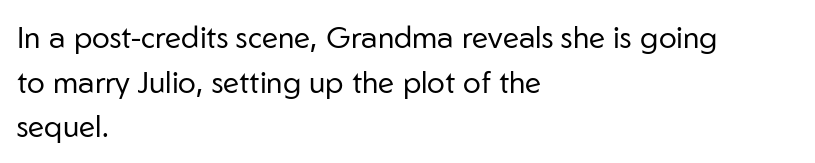
Look at the bottom of the vertical strokes: they stop flat, with no serifs. Tracking here is standard; glyphs follow each other at the usual distance. What's the leading like? Ordinary, nothing unusual. Weight class: somewhere from thin through regular.
